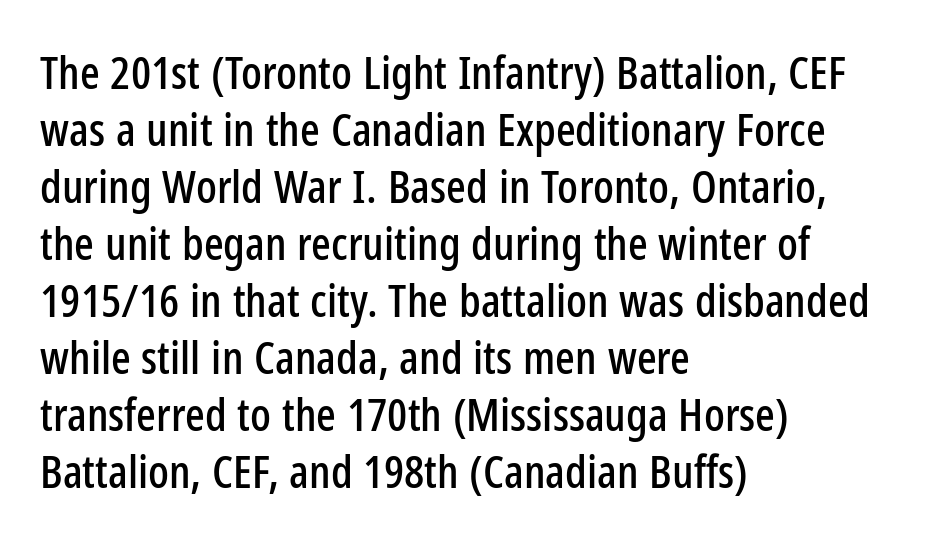
Vertical strokes here are truly vertical. Just letters on the line, the space beneath them empty. Look at the tracking — it's just the regular setting, nothing added. All the whitespace from short lines collects on the right.
